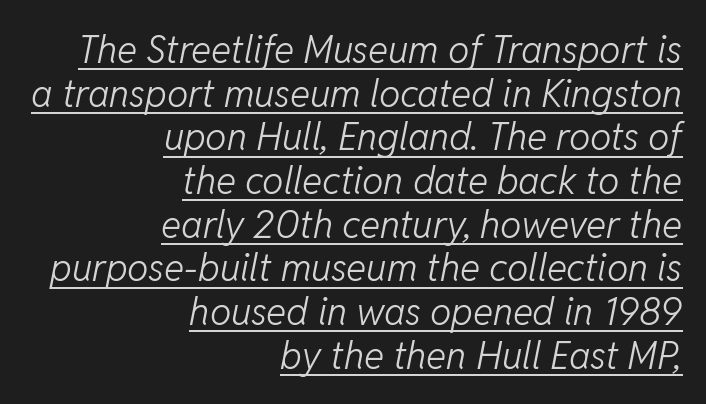
The image shows 38 px light type, italic (leaning right); set right-aligned, tight line spacing (1.15x), normal letter spacing, underlined; low stroke contrast and a medium x-height.
